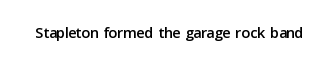
The image shows 22 px text type, upright; set normal letter spacing, not underlined.
